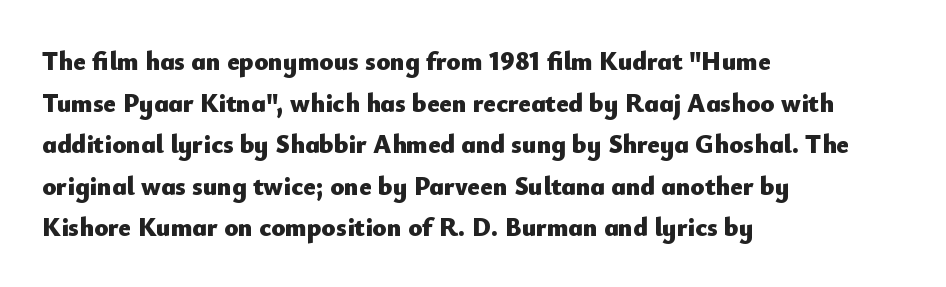
When letters stand straight like this, we call the style roman or upright. Successive baselines arrive at the customary interval. This rendering uses left alignment, leaving the right contour irregular. Notice how thick the strokes are: this is what a full bold looks like.
